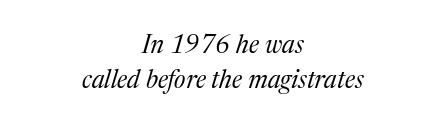
Short note: letters normally spaced. Visually the block forms a symmetrical silhouette, jagged on both flanks. The specimen omits any rule beneath the text block's lines. The designer left line spacing at the default.
